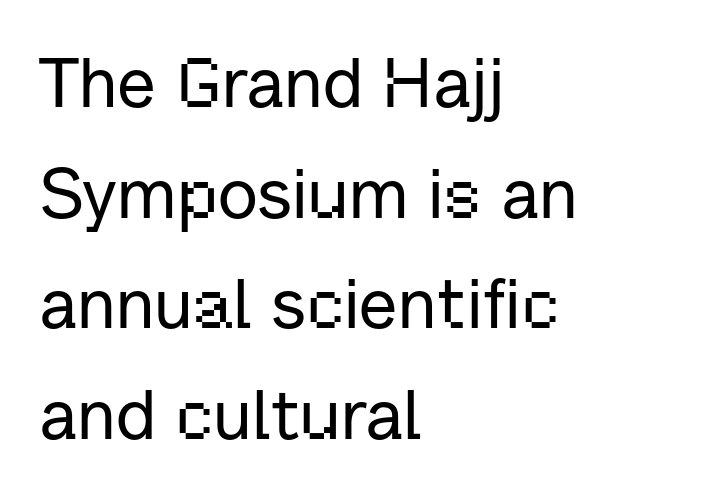
Q: Is the text italic (slanted)? A: No, it is upright.
Q: Is the typeface a serif or a sans-serif typeface? A: Sans-serif.
Q: Is the text underlined? A: No.
Q: How is the paragraph aligned? A: Left-aligned.
Q: Is the spacing between letters normal or unusually wide? A: Normal.
Q: Is the spacing between lines tight, normal or loose? A: Normal.
Q: Width (condensed, normal, or wide)? A: Normal.
Q: Stroke contrast? A: Low.
Q: x-height? A: Medium.
Q: Monospaced? A: No.
